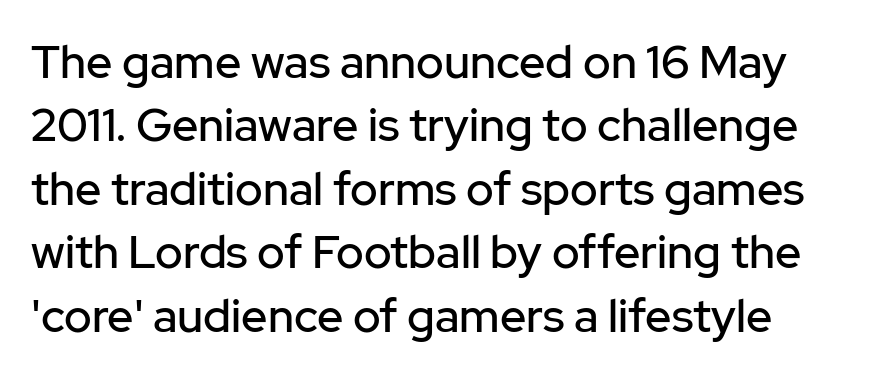
The image shows 46 px sans-serif type, upright; set normal line spacing (1.38x), normal letter spacing, not underlined; low stroke contrast and a medium x-height.
